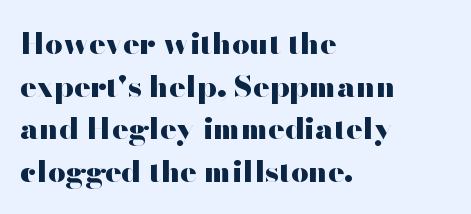
The image shows 30 px heavy, wide sans-serif type, upright; set left-aligned, normal line spacing (1.42x), normal letter spacing, not underlined; high stroke contrast and a small x-height.
